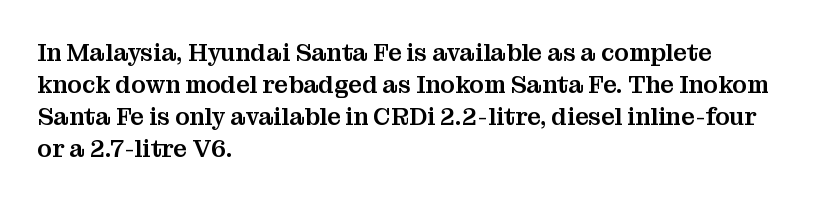
{"italic": "no", "underline": "no", "align": "left", "line_spacing": "normal", "line_spacing_ratio": 1.34, "letter_spacing": "normal", "letter_spacing_em": 0.0, "glyph_px": 24}
